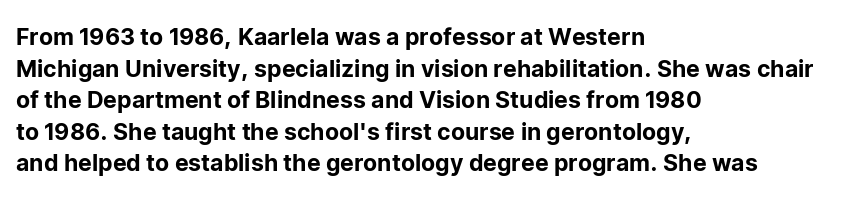
The image shows 23 px text type, upright; set left-aligned, normal line spacing (1.37x), normal letter spacing, not underlined.
